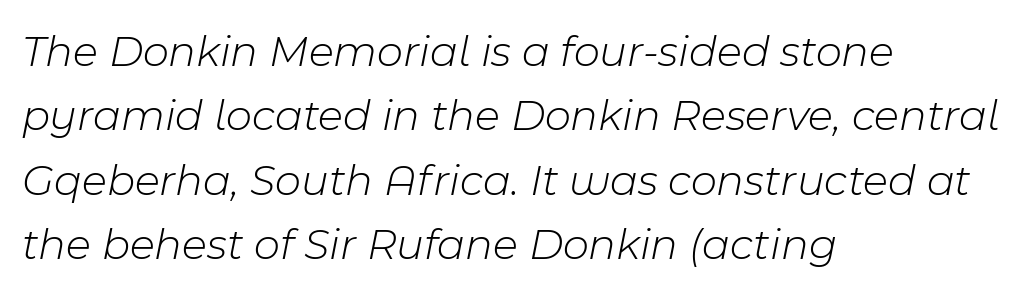
{"italic": "yes", "lean": "right", "slant_degrees": 11, "bold": "no", "weight": "light", "width": "normal", "stroke_contrast": "low", "x_height": "medium", "monospaced": "no", "underline": "no", "align": "left", "line_spacing": "normal", "line_spacing_ratio": 1.43, "letter_spacing": "normal", "letter_spacing_em": 0.0, "glyph_px": 45}
